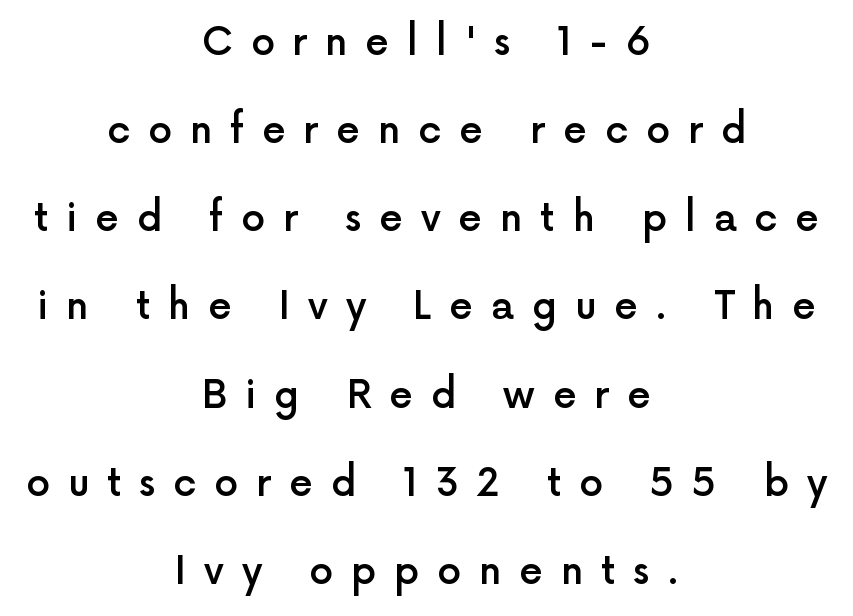
Is the block centered? Yes — each line is placed symmetrically about the middle. A great deal of white space separates one row of letters from the next. The letters stand straight up with perfectly vertical stems. A typesetter would label this face a sans. The area under the type is left untouched.
